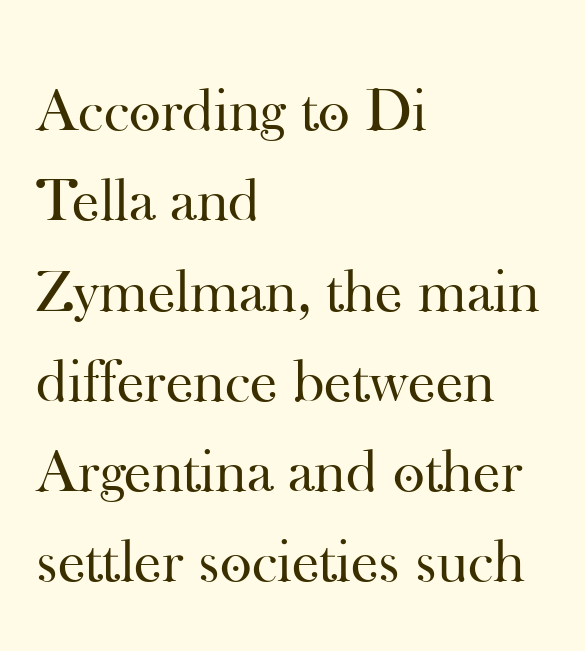
Every character sits straight up, as roman type does. This sample uses a serif face. Students, note that the glyphs here touch the page at normal intervals. Short and long lines alike share a common starting point at left. Weight: regular or lighter. Only glyphs here, with clear space below each row.
